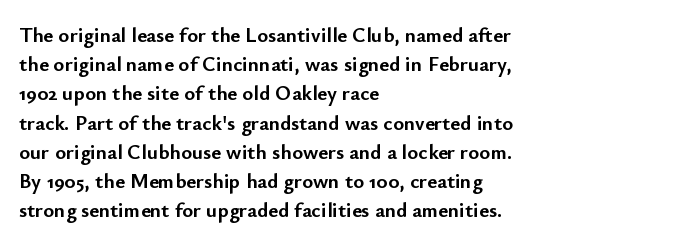
{"italic": "no", "bold": "yes", "underline": "no", "align": "left", "line_spacing": "normal", "line_spacing_ratio": 1.39, "letter_spacing": "normal", "letter_spacing_em": 0.0, "glyph_px": 21}
